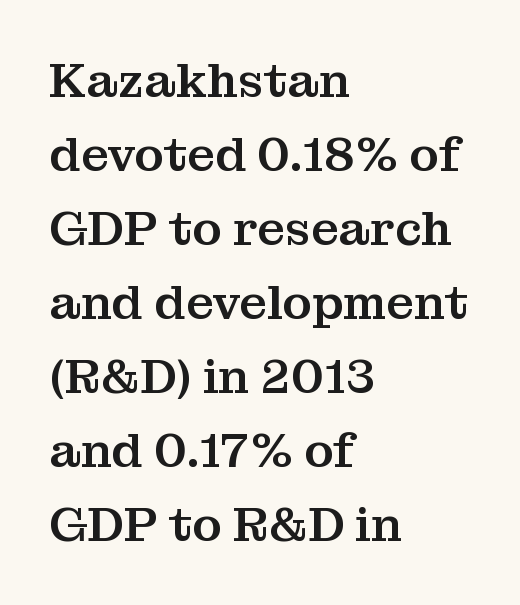
The leading is moderate, giving the passage an even texture. Varying glyph widths throughout — classic text-font behaviour. The typesetter chose a ragged-right arrangement here. Spacing between characters is what you'd get straight out of the box. A typesetter would mark this as roman, not italic. Yep, those are serifs on the letters.
